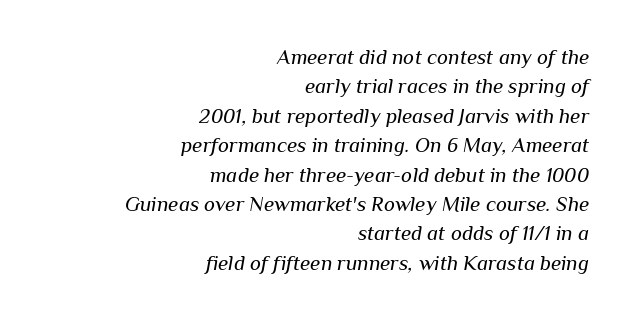
{"italic": "yes", "lean": "right", "slant_degrees": 10, "bold": "no", "underline": "no", "align": "right", "line_spacing": "normal", "line_spacing_ratio": 1.4, "letter_spacing": "normal", "letter_spacing_em": 0.0, "glyph_px": 21}
